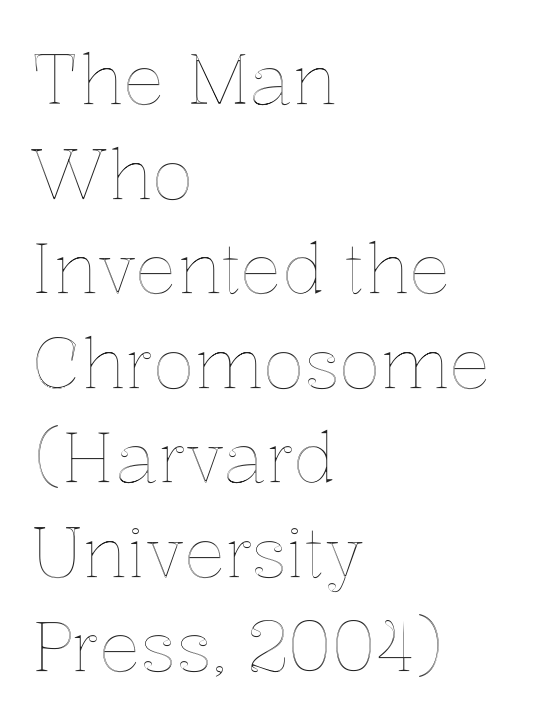
The image shows 69 px text type, upright; set left-aligned, normal line spacing (1.37x), normal letter spacing, not underlined; a medium x-height.
